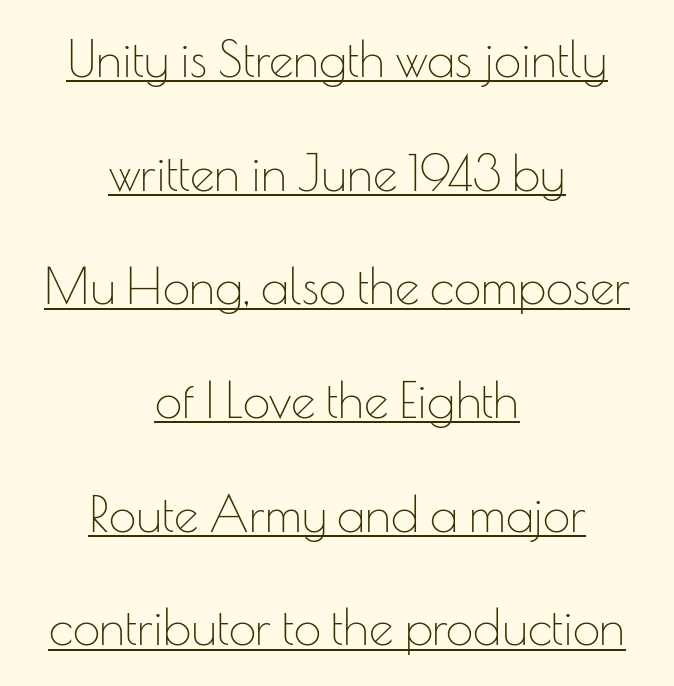
{"serif": "no", "italic": "no", "bold": "no", "weight": "thin", "width": "normal", "stroke_contrast": "low", "x_height": "small", "monospaced": "no", "underline": "yes", "align": "center", "line_spacing": "loose", "line_spacing_ratio": 2.32, "letter_spacing": "normal", "letter_spacing_em": 0.0, "glyph_px": 49}
